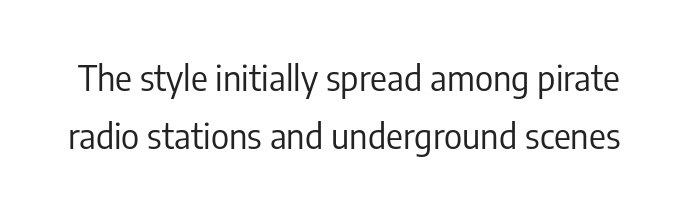
The image shows 35 px regular-weight, condensed sans-serif type, upright; set normal line spacing (1.67x), normal letter spacing, not underlined; low stroke contrast and a medium x-height.
